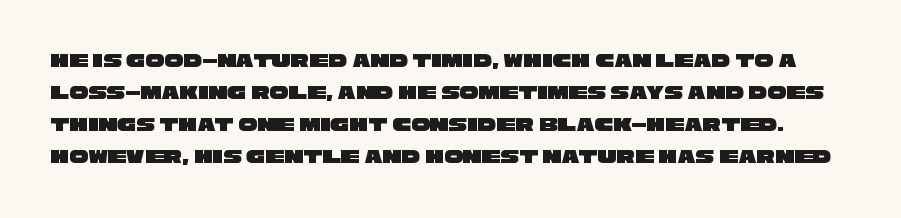
Q: Is the text underlined? A: No.
Q: Is the spacing between letters normal or unusually wide? A: Normal.
Q: Is the spacing between lines tight, normal or loose? A: Normal.
